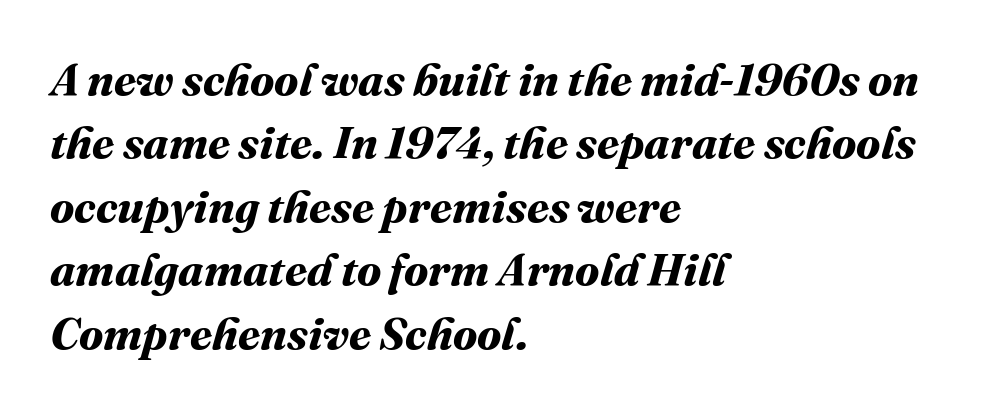
Q: Is the text bold? A: Yes.
Q: Is the text underlined? A: No.
Q: How is the paragraph aligned? A: Left-aligned.
Q: Is the spacing between letters normal or unusually wide? A: Normal.
Q: Is the spacing between lines tight, normal or loose? A: Normal.
Q: Width (condensed, normal, or wide)? A: Normal.
Q: Stroke contrast? A: Medium.
Q: x-height? A: Medium.
Q: Monospaced? A: No.
